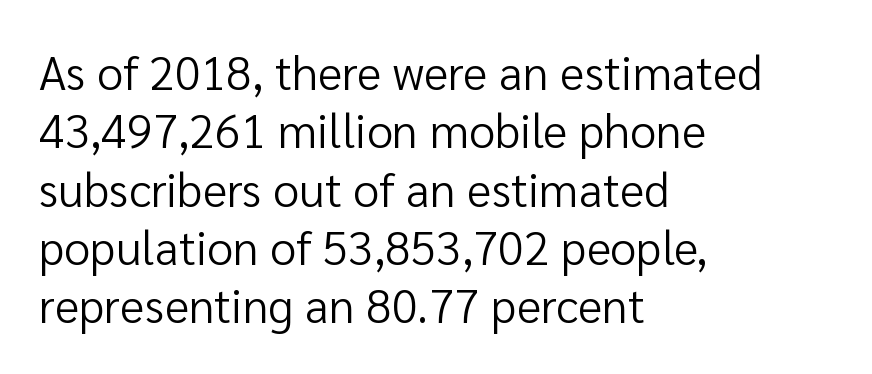
Q: Is the text bold? A: No.
Q: Is the text italic (slanted)? A: No, it is upright.
Q: Is the typeface a serif or a sans-serif typeface? A: Sans-serif.
Q: Is the text underlined? A: No.
Q: How is the paragraph aligned? A: Left-aligned.
Q: Is the spacing between letters normal or unusually wide? A: Normal.
Q: Width (condensed, normal, or wide)? A: Normal.
Q: Stroke contrast? A: Low.
Q: x-height? A: Medium.
Q: Monospaced? A: No.
